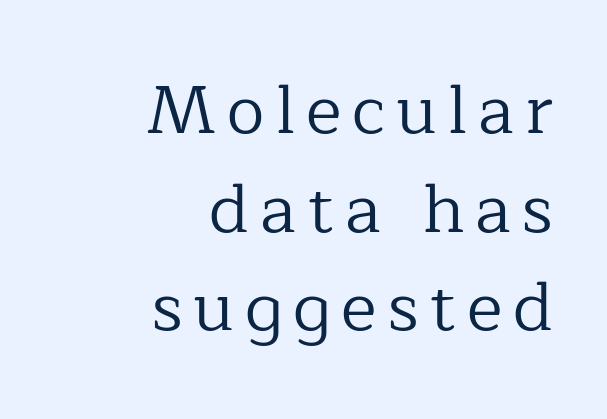
{"serif": "yes", "italic": "no", "bold": "no", "weight": "regular", "width": "normal", "stroke_contrast": "low", "x_height": "medium", "monospaced": "no", "underline": "no", "align": "right", "line_spacing": "normal", "line_spacing_ratio": 1.45, "glyph_px": 68}
